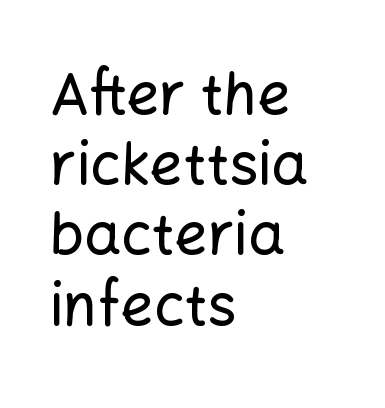
Note the varied advance widths — an 'i' is clearly narrower than an 'm'. The typeface chosen for these lines omits serifs. Is the letter spacing exaggerated? No — it looks like the ordinary default. Descenders hang freely into open space. Nope, not italic — everything's standing straight.
